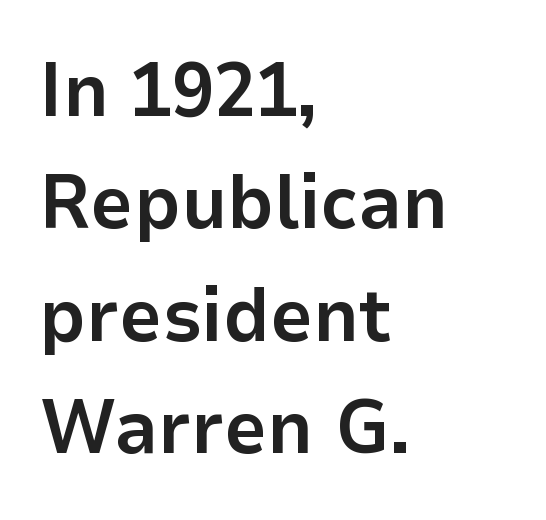
Q: Is the text bold? A: Yes.
Q: Is the text italic (slanted)? A: No, it is upright.
Q: Is the typeface a serif or a sans-serif typeface? A: Sans-serif.
Q: Is the text underlined? A: No.
Q: How is the paragraph aligned? A: Left-aligned.
Q: Is the spacing between letters normal or unusually wide? A: Normal.
Q: Is the spacing between lines tight, normal or loose? A: Normal.
Q: Width (condensed, normal, or wide)? A: Normal.
Q: Stroke contrast? A: Low.
Q: x-height? A: Medium.
Q: Monospaced? A: No.
